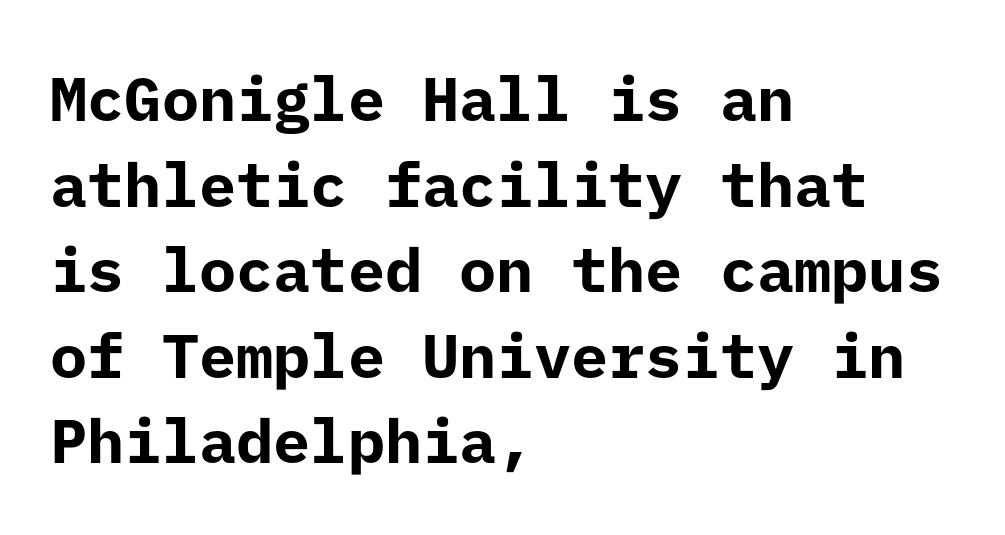
{"serif": "no", "italic": "no", "bold": "yes", "weight": "bold", "width": "normal", "stroke_contrast": "low", "x_height": "medium", "underline": "no", "align": "left", "line_spacing": "normal", "line_spacing_ratio": 1.38, "letter_spacing": "normal", "letter_spacing_em": 0.0, "glyph_px": 62}
